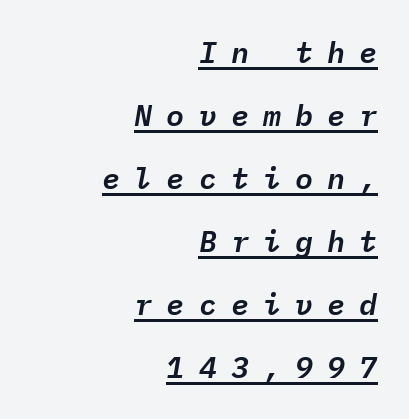
The image shows 30 px text type, italic (leaning right), monospaced; set right-aligned, loose line spacing (2.1x), unusually wide letter spacing (+0.47 em), underlined; low stroke contrast and a medium x-height.
